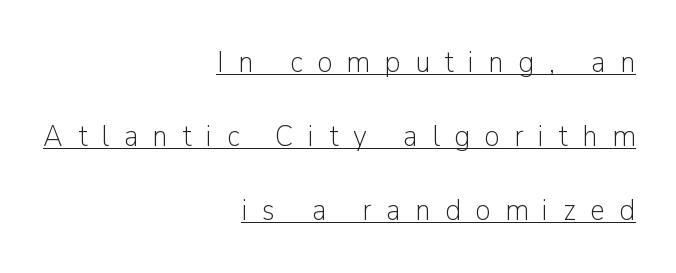
Q: Is the text bold? A: No.
Q: Is the text italic (slanted)? A: No, it is upright.
Q: Is the typeface a serif or a sans-serif typeface? A: Sans-serif.
Q: Is the text underlined? A: Yes.
Q: How is the paragraph aligned? A: Right-aligned.
Q: Is the spacing between letters normal or unusually wide? A: Unusually wide.
Q: Is the spacing between lines tight, normal or loose? A: Loose.
Q: Width (condensed, normal, or wide)? A: Normal.
Q: Stroke contrast? A: Low.
Q: x-height? A: Medium.
Q: Monospaced? A: No.
